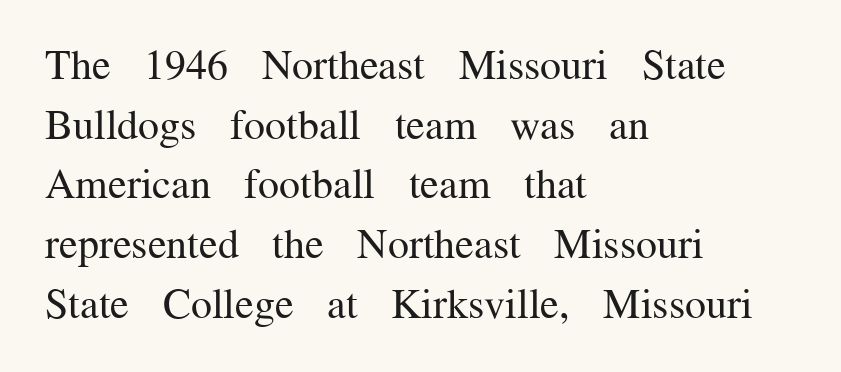
{"serif": "yes", "italic": "no", "bold": "no", "weight": "regular", "width": "normal", "stroke_contrast": "medium", "x_height": "medium", "monospaced": "no", "underline": "no", "align": "left", "line_spacing": "normal", "line_spacing_ratio": 1.42, "letter_spacing": "normal", "letter_spacing_em": 0.0, "glyph_px": 42}
